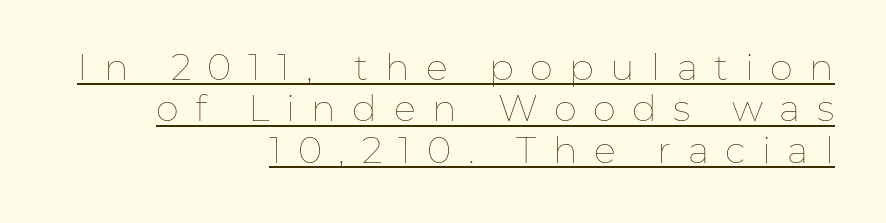
Weight class: somewhere from thin through regular. Note the varied advance widths — an 'i' is clearly narrower than an 'm'. The type is letterspaced generously, with wide tracking. Honestly, the rows look squashed on top of each other. All the whitespace from short lines collects on the left. Emphasis is given by a line drawn under the lettering.
